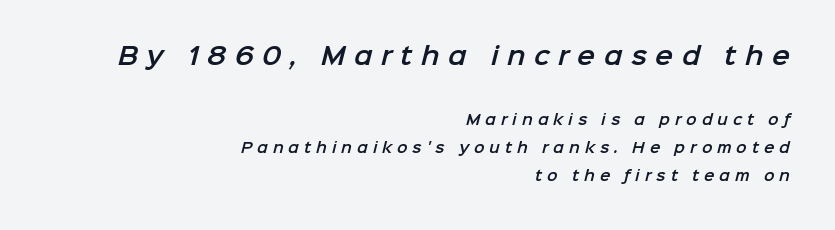
The image shows 24 px text type; set right-aligned, loose line spacing (2.02x), unusually wide letter spacing (+0.35 em), not underlined; the first (top) block is 1.71x larger.
